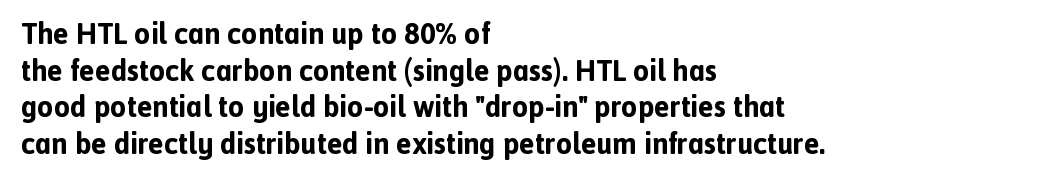
Q: Is the text bold? A: Yes.
Q: Is the text italic (slanted)? A: No, it is upright.
Q: Is the typeface a serif or a sans-serif typeface? A: Sans-serif.
Q: Is the text underlined? A: No.
Q: How is the paragraph aligned? A: Left-aligned.
Q: Is the spacing between letters normal or unusually wide? A: Normal.
Q: Is the spacing between lines tight, normal or loose? A: Normal.
Q: Width (condensed, normal, or wide)? A: Normal.
Q: x-height? A: Medium.
Q: Monospaced? A: No.
